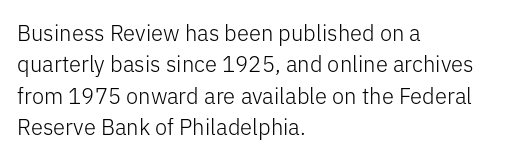
{"italic": "no", "bold": "no", "underline": "no", "align": "left", "line_spacing": "normal", "line_spacing_ratio": 1.43, "letter_spacing": "normal", "letter_spacing_em": 0.0, "glyph_px": 22}
